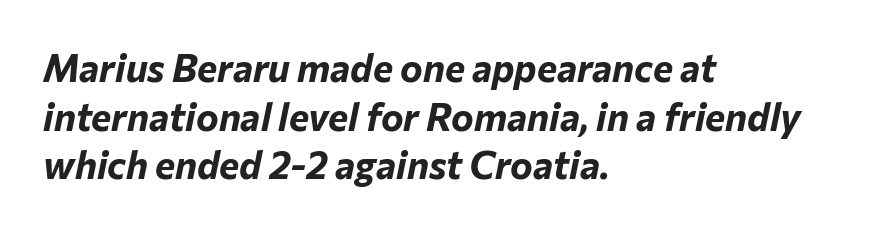
{"italic": "yes", "lean": "right", "slant_degrees": 12, "bold": "yes", "weight": "bold", "width": "normal", "stroke_contrast": "low", "x_height": "medium", "monospaced": "no", "underline": "no", "align": "left", "line_spacing": "normal", "line_spacing_ratio": 1.28, "letter_spacing": "normal", "letter_spacing_em": 0.0, "glyph_px": 38}
